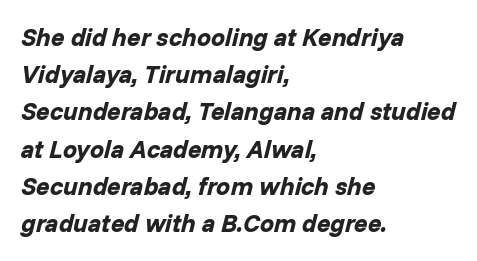
These words are printed bold, with thick strokes throughout. Italic: yes, the glyphs are oblique. Honestly, the row spacing looks completely unremarkable. Line beginnings align vertically; line endings do not. Letter spacing: default. Decoration check: the copy has no underline.
